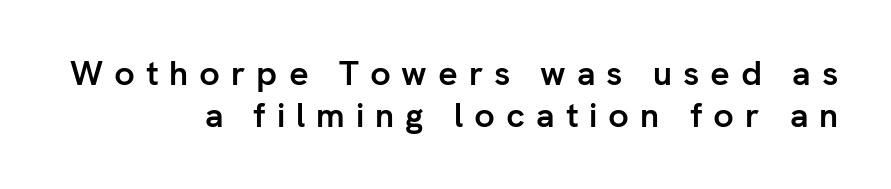
Each letter keeps its own natural width here, so spacing adapts to shape. The type family on display is of the sans-serif kind. This is roman type, the default non-slanted kind. Characters follow at a spacing far wider than the type designer built in. I'd describe the lettering as bold — thick and assertive. Line endings align vertically; line beginnings do not.
